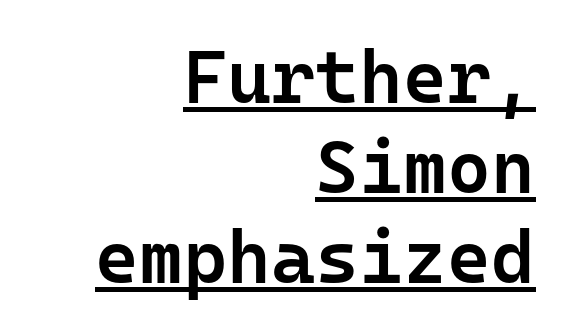
Nobody touched the tracking dial on this one. What weight is shown? A semibold, between regular and bold. Examine the stroke ends and you'll find no serifs. Casual observation: everything's shoved over to the right.
